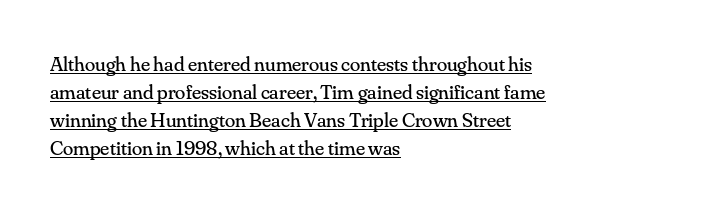
Is this a heavy cut? Hardly; it is regular or lighter. A baseline rule has been typeset under these characters. Every stem runs plumb, perpendicular to the baseline. The lines sit at an ordinary, default distance from one another. These lines are set flush left with a ragged right edge. Short note: letters normally spaced.
